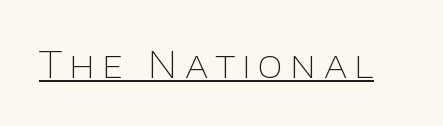
Q: Is the text bold? A: No.
Q: Is the text italic (slanted)? A: No, it is upright.
Q: Is the typeface a serif or a sans-serif typeface? A: Sans-serif.
Q: Is the text underlined? A: Yes.
Q: Width (condensed, normal, or wide)? A: Normal.
Q: Stroke contrast? A: Low.
Q: x-height? A: Large.
Q: Monospaced? A: No.
